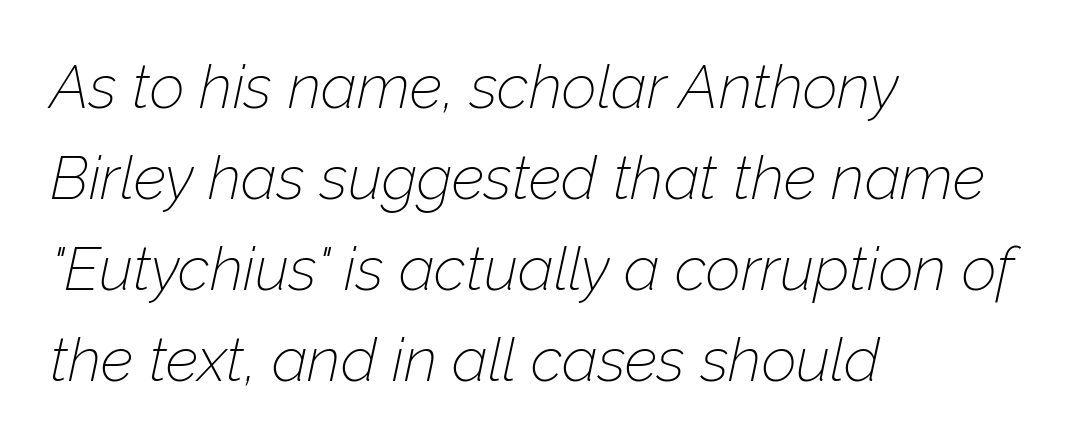
{"italic": "yes", "lean": "right", "slant_degrees": 12, "bold": "no", "weight": "thin", "width": "normal", "stroke_contrast": "low", "x_height": "medium", "monospaced": "no", "underline": "no", "align": "left", "line_spacing": "normal", "line_spacing_ratio": 1.49, "letter_spacing": "normal", "letter_spacing_em": 0.0, "glyph_px": 61}
